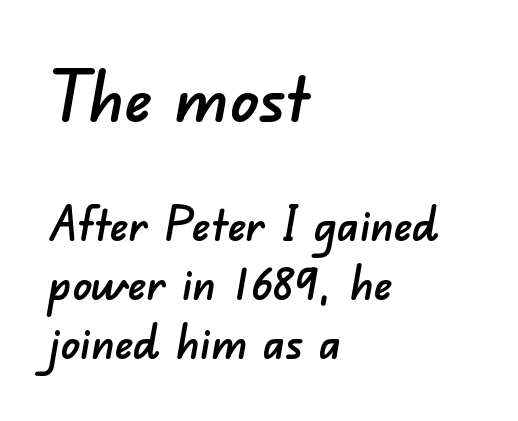
A bare baseline throughout the passage. Between these two stacked blocks, the higher one wins on size. Quick note: interline space is typical. Proportional: the letters do not fall into vertical columns. Every row of glyphs begins at an identical x-position on the left.
